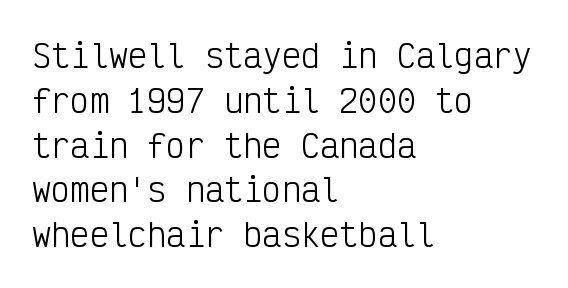
Caption: standard tracking, unaltered. This sample uses an upright cut, with every glyph sitting square on the baseline. Stems and bowls with no extra thickness — not bold. Plain, unruled lines of type. Fixed-width glyphs throughout — classic coding-font behaviour.
